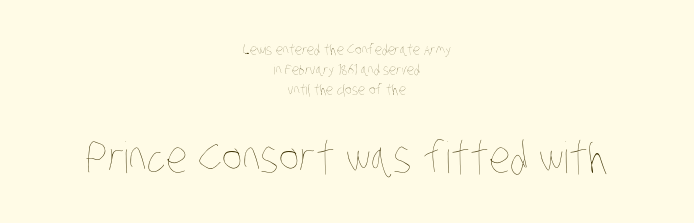
{"bold": "no", "weight": "thin", "width": "condensed", "stroke_contrast": "low", "x_height": "large", "monospaced": "no", "underline": "no", "align": "center", "line_spacing": "normal", "line_spacing_ratio": 1.42, "letter_spacing": "normal", "letter_spacing_em": 0.0, "larger_block": "second", "size_ratio": 3.07, "glyph_px": 43}
